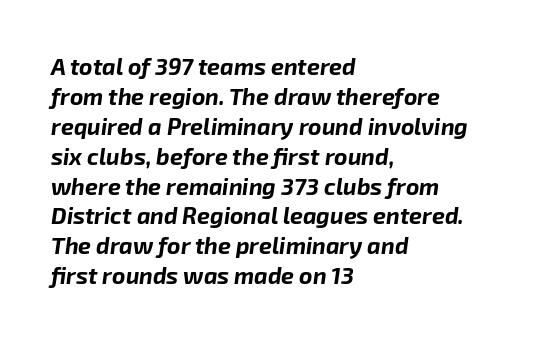
{"italic": "yes", "lean": "right", "slant_degrees": 8, "bold": "yes", "underline": "no", "align": "left", "line_spacing": "normal", "line_spacing_ratio": 1.3, "letter_spacing": "normal", "letter_spacing_em": 0.0, "glyph_px": 23}
